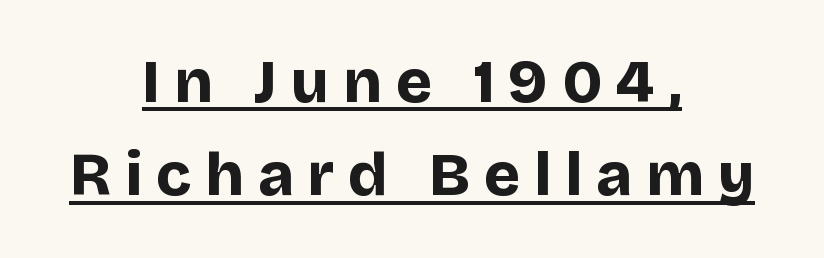
The image shows 61 px bold sans-serif type, upright; set centered, normal line spacing (1.53x), unusually wide letter spacing (+0.23 em), underlined; low stroke contrast and a large x-height.
